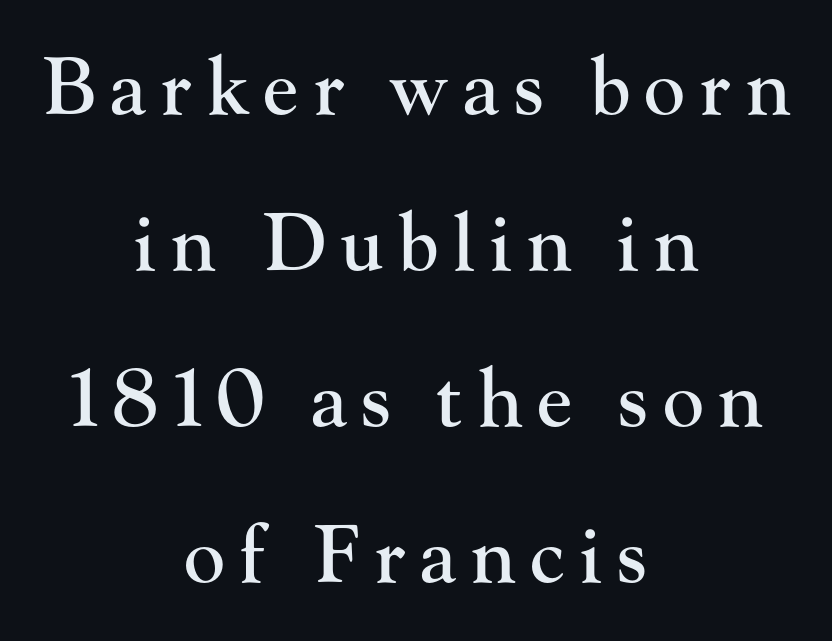
The image shows 78 px serif type, upright; set centered, loose line spacing (2.0x), not underlined; high stroke contrast and a small x-height.
